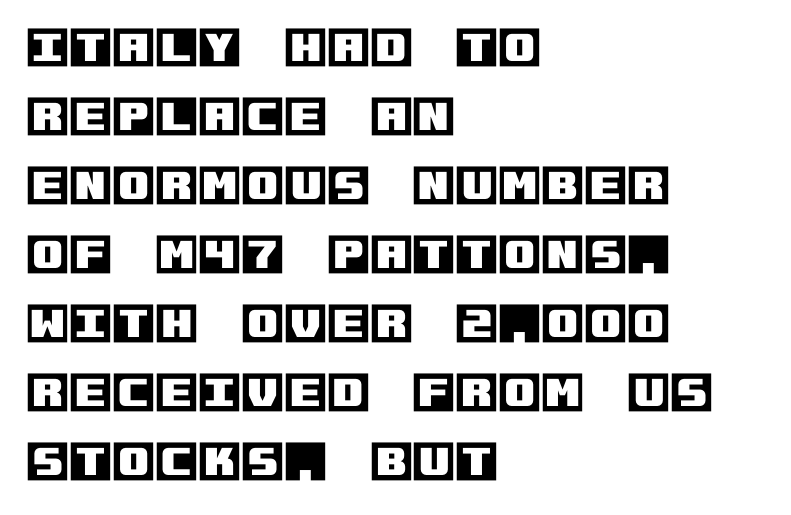
Q: Is the text italic (slanted)? A: No, it is upright.
Q: Is the text underlined? A: No.
Q: How is the paragraph aligned? A: Left-aligned.
Q: Is the spacing between letters normal or unusually wide? A: Normal.
Q: Is the spacing between lines tight, normal or loose? A: Normal.
Q: Width (condensed, normal, or wide)? A: Normal.
Q: x-height? A: Large.
